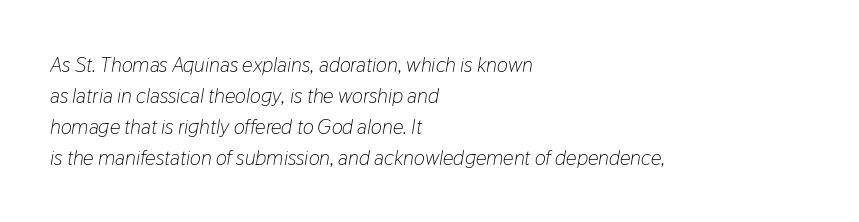
The image shows 21 px text type, italic (leaning right); set left-aligned, normal line spacing (1.47x), normal letter spacing, not underlined.
